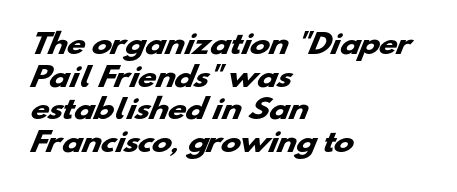
A classic flush-left, rag-right setting is used for this passage. Lines of text with bare space underneath. The horizontal fit of the characters is conventional and even. Strong, thick strokes mark this as bold type.
